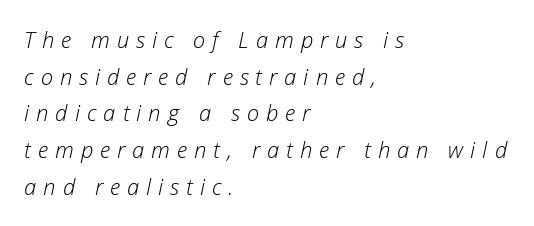
Q: Is the text bold? A: No.
Q: Is the text italic (slanted)? A: Yes, it leans right by about 12 degrees.
Q: Is the text underlined? A: No.
Q: How is the paragraph aligned? A: Left-aligned.
Q: Is the spacing between letters normal or unusually wide? A: Unusually wide.
Q: Is the spacing between lines tight, normal or loose? A: Normal.
